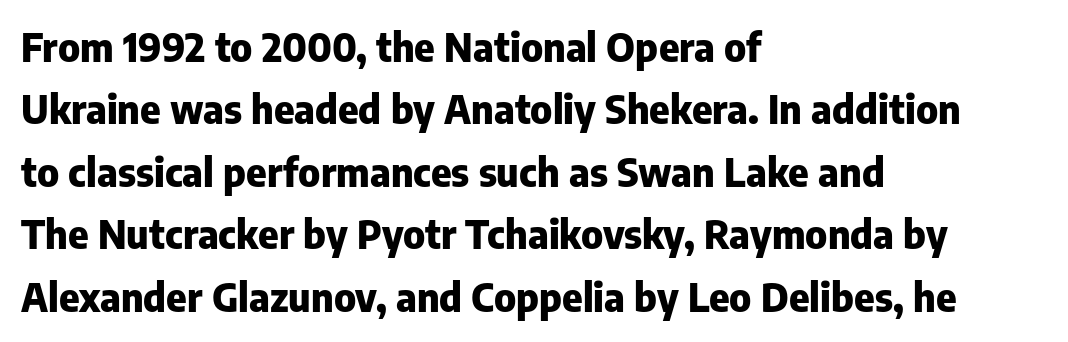
This sample has the flowing, uneven cadence of proportional lettering. These lines are set flush left with a ragged right edge. The letters stand upright; this is a roman face. Underline: absent.
